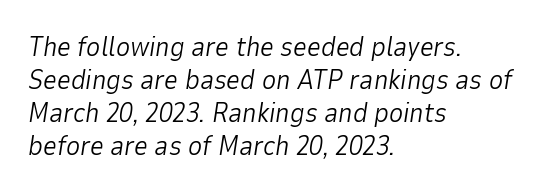
Letter spacing: default. No chunkiness to these letters — they're not bold. Letters rest on an invisible, unmarked baseline. The ragged edge is on the right, which tells us the setting is flush left.
